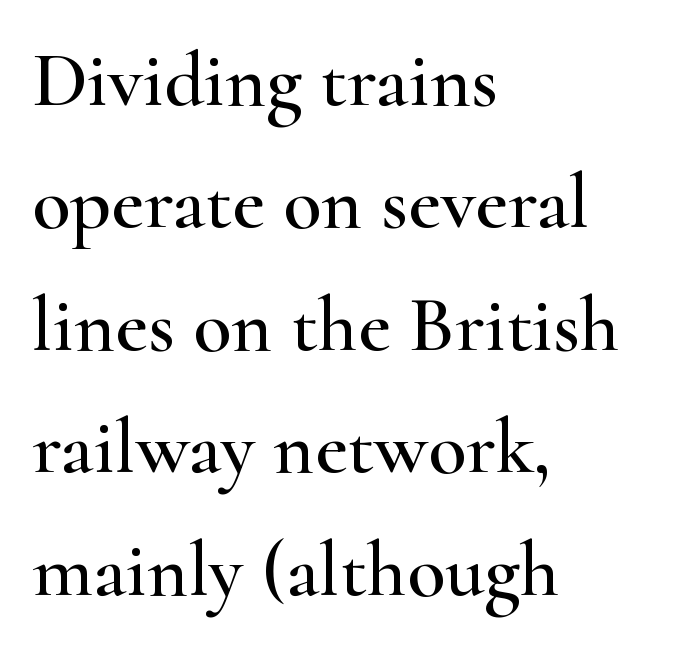
{"serif": "yes", "italic": "no", "width": "wide", "stroke_contrast": "high", "x_height": "small", "monospaced": "no", "underline": "no", "align": "left", "line_spacing": "normal", "line_spacing_ratio": 1.55, "letter_spacing": "normal", "letter_spacing_em": 0.0, "glyph_px": 79}
